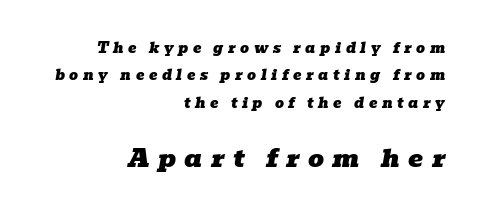
Visually, the bottom section dominates because its glyphs are scaled up. Honestly, there is no underline to notice here at all. Every character sits at an angle, as italics do. The lines are quadded right. The face used here is rendered with a markedly widened letterfit.
